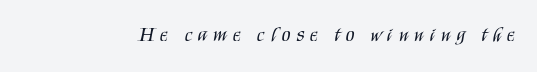
Has an underline been added? It has not. The cut favours lightness, reaching ordinary text weight at its darkest. The type is letterspaced generously, with wide tracking.
